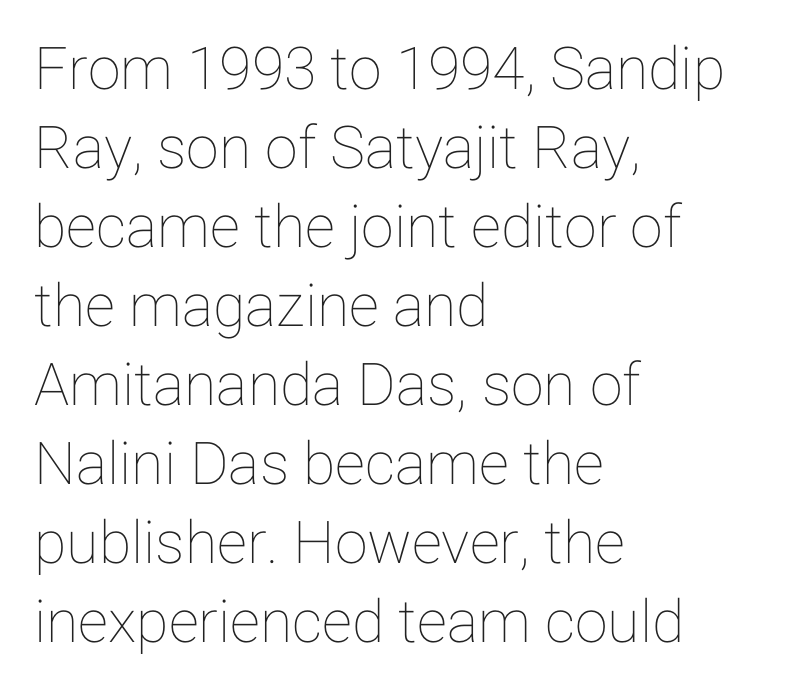
Q: Is the text italic (slanted)? A: No, it is upright.
Q: Is the text underlined? A: No.
Q: How is the paragraph aligned? A: Left-aligned.
Q: Is the spacing between letters normal or unusually wide? A: Normal.
Q: Is the spacing between lines tight, normal or loose? A: Normal.
Q: Width (condensed, normal, or wide)? A: Normal.
Q: Stroke contrast? A: Low.
Q: x-height? A: Medium.
Q: Monospaced? A: No.
